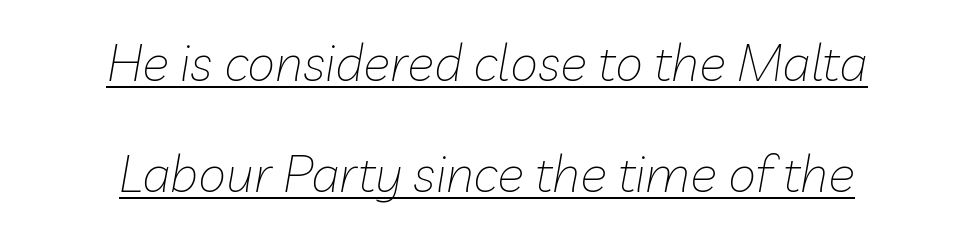
In terms of leading, this rendering errs on the spacious side. Quick note: italic. Caption: face not bold, strokes unweighted. Here the designer chose a conventional face with non-uniform glyph widths. Honestly, the letter spacing is just normal — you wouldn't notice it. Horizontal alignment here is central, giving a formal, balanced look.
